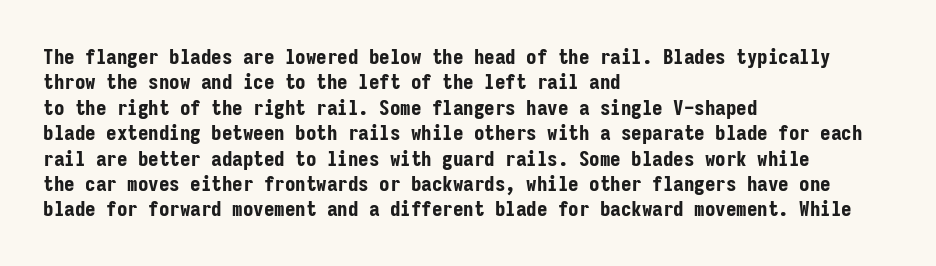
Q: Is the text bold? A: Yes.
Q: Is the text italic (slanted)? A: No, it is upright.
Q: Is the text underlined? A: No.
Q: How is the paragraph aligned? A: Left-aligned.
Q: Is the spacing between letters normal or unusually wide? A: Normal.
